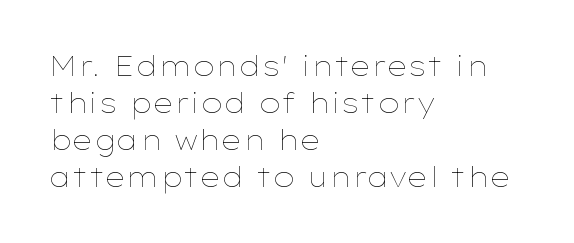
{"italic": "no", "bold": "no", "underline": "no", "align": "left", "line_spacing": "normal", "line_spacing_ratio": 1.37, "letter_spacing": "normal", "letter_spacing_em": 0.0, "glyph_px": 27}
